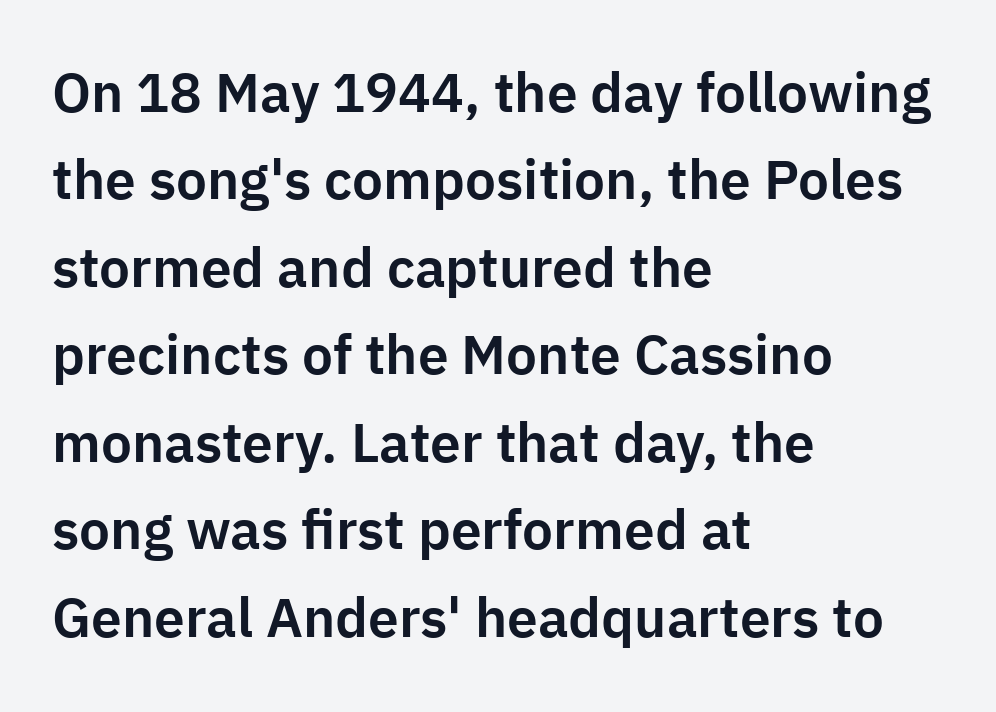
The image shows 55 px sans-serif type, upright; set left-aligned, normal line spacing (1.59x), normal letter spacing, not underlined; low stroke contrast and a medium x-height.
